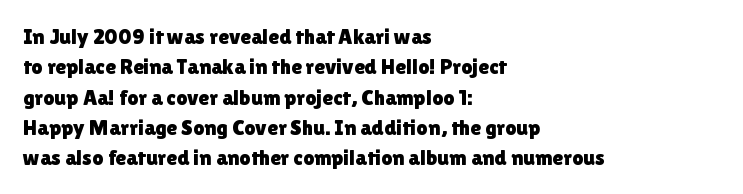
The image shows 22 px text type, upright; set left-aligned, normal line spacing (1.38x), normal letter spacing, not underlined.
